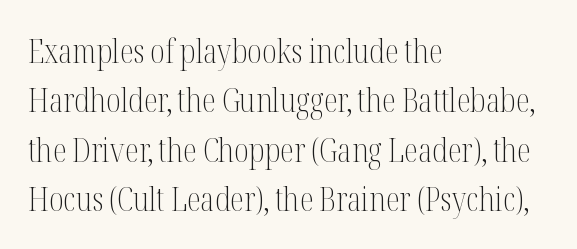
{"serif": "yes", "italic": "no", "bold": "no", "weight": "light", "width": "condensed", "stroke_contrast": "medium", "x_height": "medium", "monospaced": "no", "underline": "no", "align": "left", "line_spacing": "normal", "line_spacing_ratio": 1.54, "letter_spacing": "normal", "letter_spacing_em": 0.0, "glyph_px": 32}
